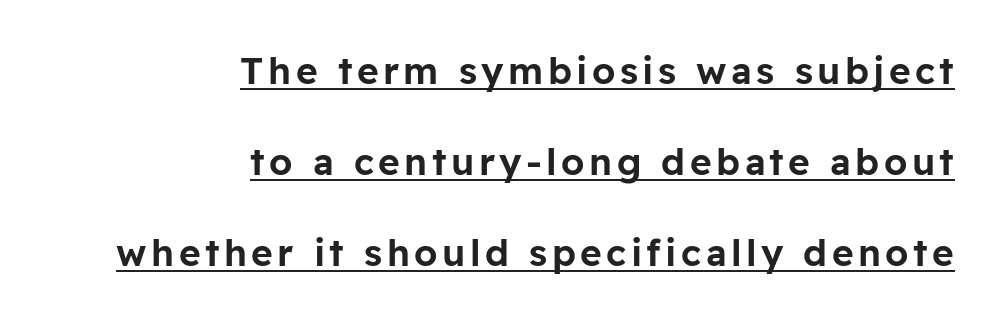
Loosely led — the rows are spread out. Here the designer chose a conventional face with non-uniform glyph widths. Is this a sans? Yes — the strokes have no serifs. Ordinary non-slanted type is in use. Layout note: lines flush right.
